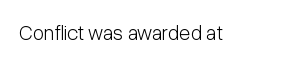
Q: Is the text bold? A: No.
Q: Is the text italic (slanted)? A: No, it is upright.
Q: Is the text underlined? A: No.
Q: Is the spacing between letters normal or unusually wide? A: Normal.
